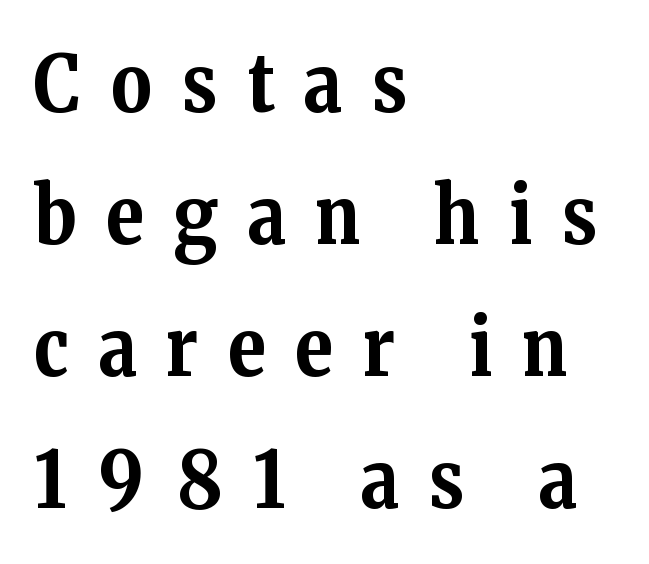
{"serif": "yes", "italic": "no", "bold": "yes", "weight": "bold", "width": "normal", "stroke_contrast": "medium", "x_height": "medium", "monospaced": "no", "underline": "no", "align": "left", "line_spacing": "normal", "line_spacing_ratio": 1.67, "letter_spacing": "wide", "letter_spacing_em": 0.38, "glyph_px": 79}
